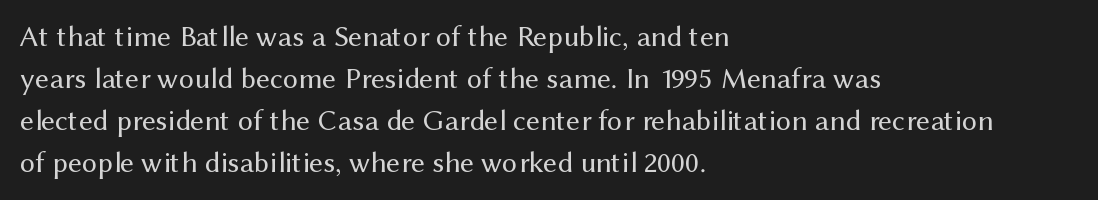
Q: Is the text bold? A: No.
Q: Is the text italic (slanted)? A: No, it is upright.
Q: Is the typeface a serif or a sans-serif typeface? A: Sans-serif.
Q: Is the text underlined? A: No.
Q: How is the paragraph aligned? A: Left-aligned.
Q: Is the spacing between letters normal or unusually wide? A: Normal.
Q: Is the spacing between lines tight, normal or loose? A: Normal.
Q: Width (condensed, normal, or wide)? A: Normal.
Q: Stroke contrast? A: Medium.
Q: x-height? A: Medium.
Q: Monospaced? A: No.
